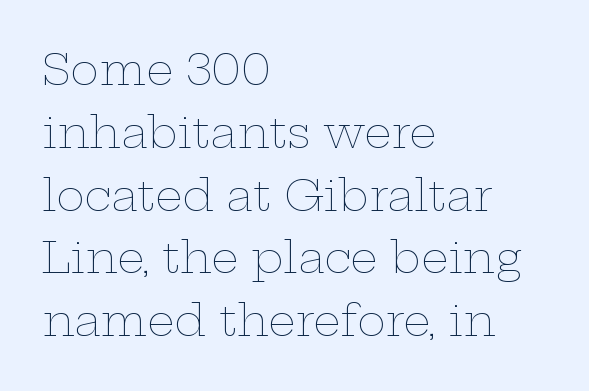
Casual observation: everything's shoved over to the left. Is this a fixed-width face? No — the glyphs have proportional, varying widths. The lettering holds an erect, upright posture throughout. What's the leading like? Ordinary, nothing unusual.
